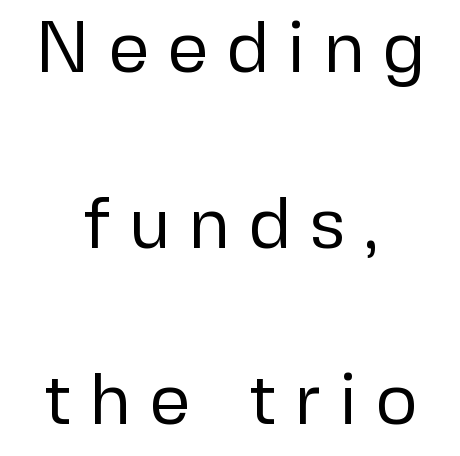
{"serif": "no", "italic": "no", "bold": "no", "weight": "regular", "width": "normal", "stroke_contrast": "low", "x_height": "medium", "monospaced": "no", "underline": "no", "align": "center", "line_spacing": "loose", "line_spacing_ratio": 2.41, "letter_spacing": "wide", "letter_spacing_em": 0.24, "glyph_px": 73}
